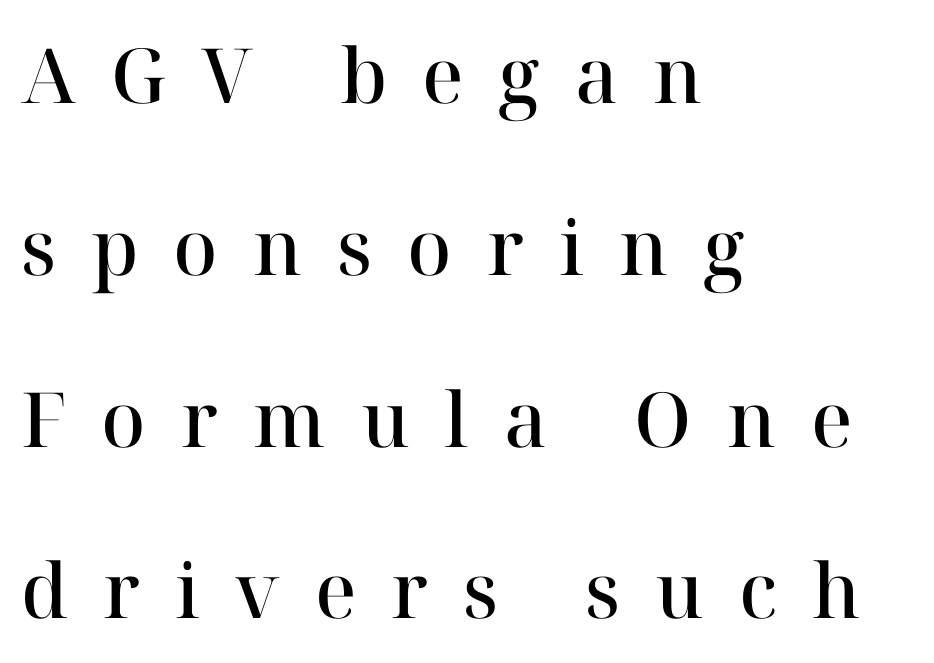
{"serif": "yes", "italic": "no", "bold": "semi", "weight": "semibold", "width": "normal", "stroke_contrast": "high", "x_height": "medium", "monospaced": "no", "underline": "no", "align": "left", "line_spacing": "loose", "line_spacing_ratio": 2.26, "letter_spacing": "wide", "letter_spacing_em": 0.46, "glyph_px": 76}
